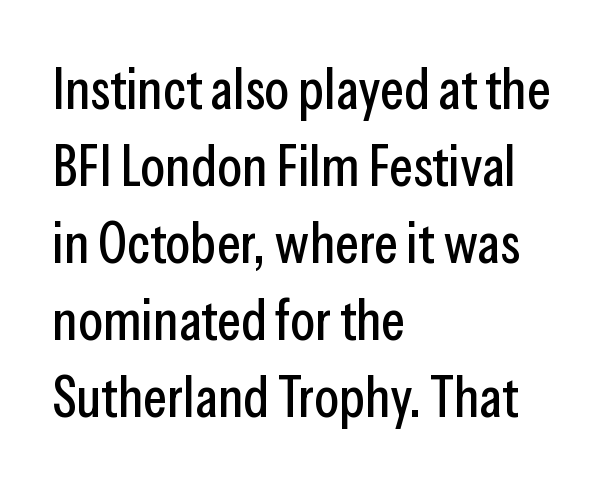
The image shows 57 px condensed sans-serif type, upright; set left-aligned, normal line spacing (1.35x), normal letter spacing, not underlined; low stroke contrast and a medium x-height.
